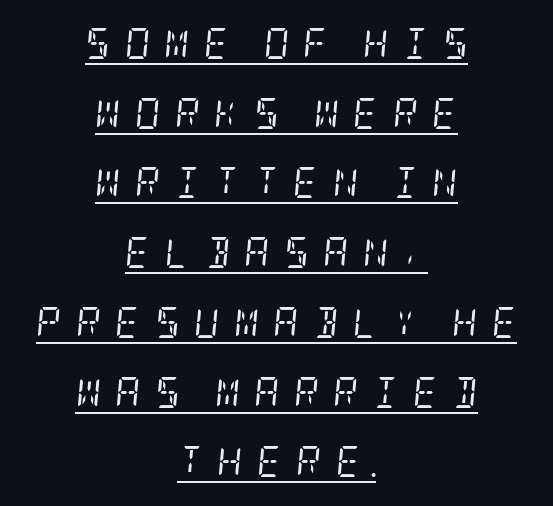
Q: Is the text bold? A: No.
Q: Is the text italic (slanted)? A: Yes, it leans right by about 5 degrees.
Q: Is the typeface a serif or a sans-serif typeface? A: Serif.
Q: Is the text underlined? A: Yes.
Q: How is the paragraph aligned? A: Centered.
Q: Is the spacing between letters normal or unusually wide? A: Unusually wide.
Q: Is the spacing between lines tight, normal or loose? A: Loose.
Q: Width (condensed, normal, or wide)? A: Condensed.
Q: Stroke contrast? A: Low.
Q: x-height? A: Large.
